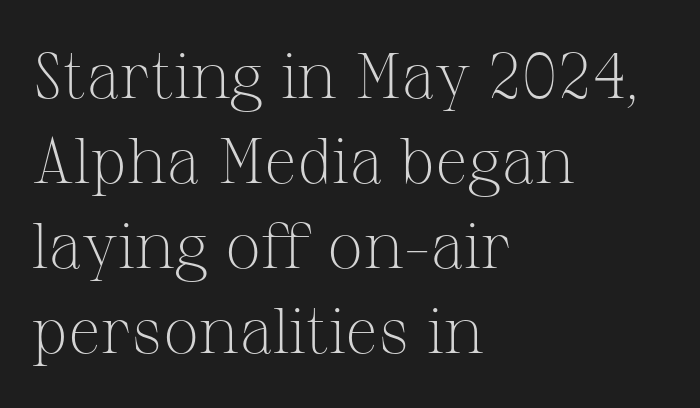
Q: Is the text bold? A: No.
Q: Is the text italic (slanted)? A: No, it is upright.
Q: Is the typeface a serif or a sans-serif typeface? A: Serif.
Q: Is the text underlined? A: No.
Q: How is the paragraph aligned? A: Left-aligned.
Q: Is the spacing between letters normal or unusually wide? A: Normal.
Q: Is the spacing between lines tight, normal or loose? A: Normal.
Q: Width (condensed, normal, or wide)? A: Normal.
Q: Stroke contrast? A: Medium.
Q: x-height? A: Medium.
Q: Monospaced? A: No.
